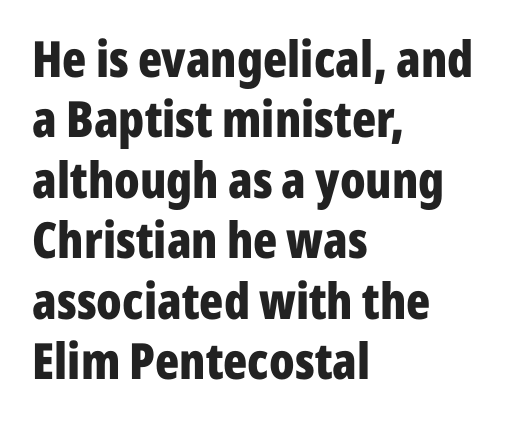
{"serif": "no", "italic": "no", "bold": "yes", "weight": "bold", "width": "condensed", "stroke_contrast": "low", "x_height": "medium", "monospaced": "no", "underline": "no", "align": "left", "line_spacing_ratio": 1.21, "letter_spacing": "normal", "letter_spacing_em": 0.0, "glyph_px": 50}
